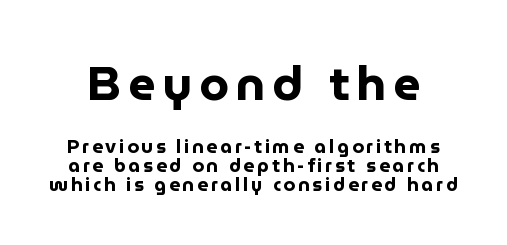
Q: Is the text bold? A: Yes.
Q: Is the text italic (slanted)? A: No, it is upright.
Q: Is the typeface a serif or a sans-serif typeface? A: Sans-serif.
Q: Is the text underlined? A: No.
Q: Is the spacing between lines tight, normal or loose? A: Tight.
Q: Which block of text is set in a larger size, the first (top) or the second (bottom)? A: The first (top) one.
Q: Width (condensed, normal, or wide)? A: Normal.
Q: Stroke contrast? A: Low.
Q: x-height? A: Medium.
Q: Monospaced? A: No.
